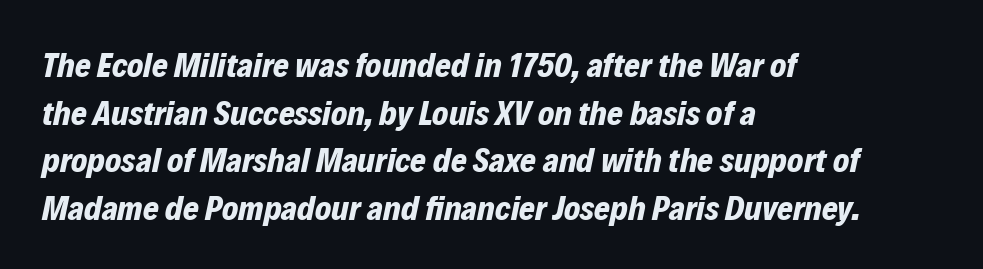
{"italic": "yes", "lean": "right", "slant_degrees": 12, "bold": "yes", "weight": "bold", "width": "normal", "stroke_contrast": "low", "x_height": "medium", "monospaced": "no", "underline": "no", "align": "left", "line_spacing": "normal", "line_spacing_ratio": 1.4, "letter_spacing": "normal", "letter_spacing_em": 0.0, "glyph_px": 34}
